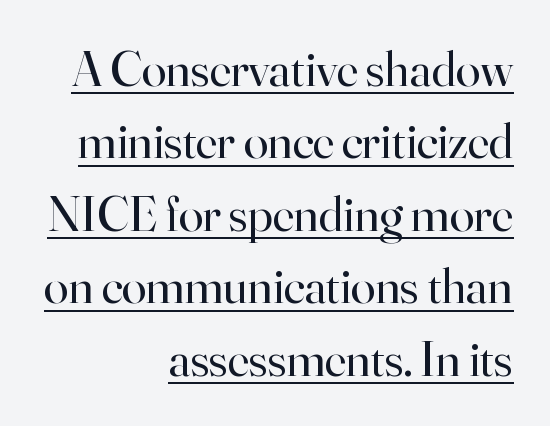
{"serif": "yes", "italic": "no", "bold": "no", "weight": "regular", "width": "normal", "stroke_contrast": "high", "x_height": "small", "monospaced": "no", "underline": "yes", "align": "right", "line_spacing": "normal", "line_spacing_ratio": 1.45, "letter_spacing": "normal", "letter_spacing_em": 0.0, "glyph_px": 50}
